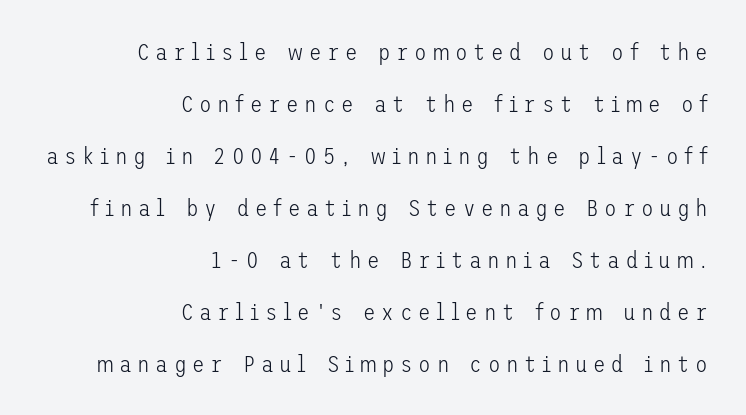
Q: Is the text bold? A: No.
Q: Is the text italic (slanted)? A: No, it is upright.
Q: Is the text underlined? A: No.
Q: How is the paragraph aligned? A: Right-aligned.
Q: Is the spacing between letters normal or unusually wide? A: Unusually wide.
Q: Is the spacing between lines tight, normal or loose? A: Loose.
